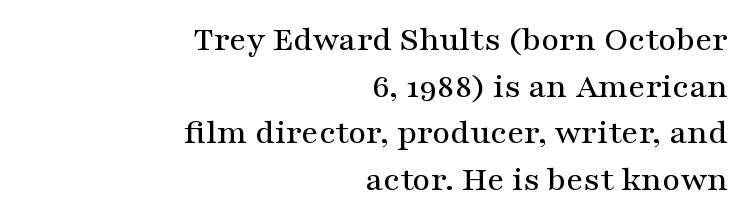
In terms of letterspacing, this is plain default setting. A bare baseline throughout the passage. Note the varied advance widths — an 'i' is clearly narrower than an 'm'. Posture: upright roman.
